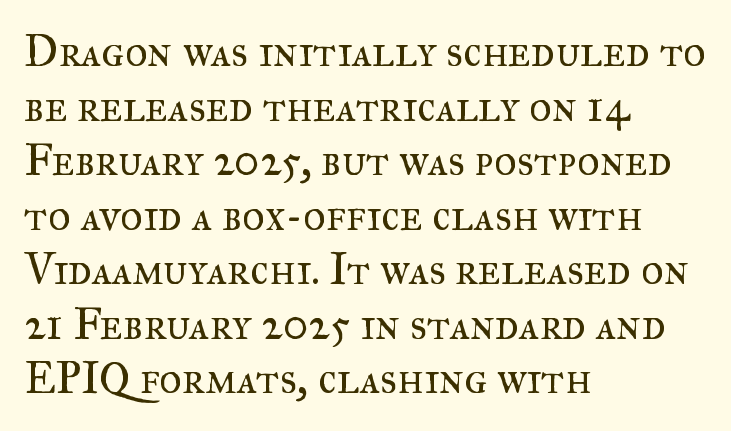
The image shows 44 px regular-weight serif type, upright; set left-aligned, line spacing 1.24x, normal letter spacing, not underlined; medium stroke contrast and a small x-height.
